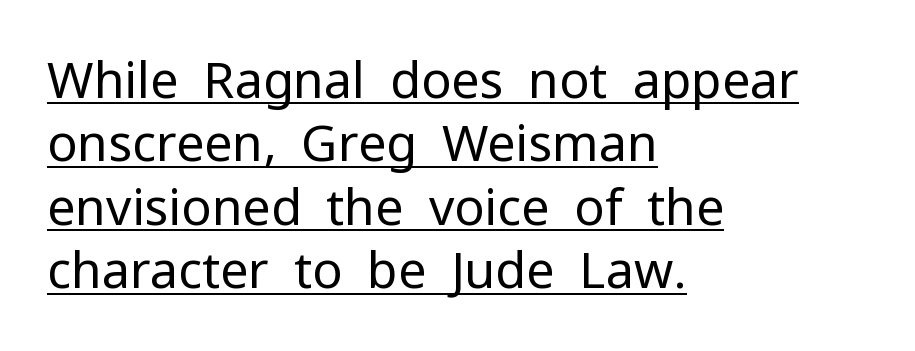
A roman cut, with each character standing at attention. Compared with typical paragraphs, the rows here are spaced about the same. The glyphs are accompanied by a horizontal stroke just below them. Note the varied advance widths — an 'i' is clearly narrower than an 'm'. You can tell from the bare stems that sans-serif type was used. Visually the block forms a straight wall on the left and a jagged coastline on the right.
